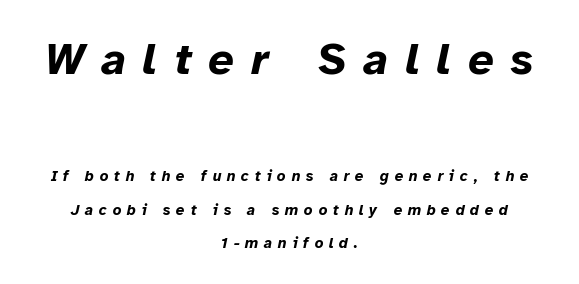
The image shows 45 px bold type, italic (leaning right); set centered, loose line spacing (2.21x), unusually wide letter spacing (+0.38 em), not underlined; the first (top) block is 3.0x larger; low stroke contrast and a medium x-height.
